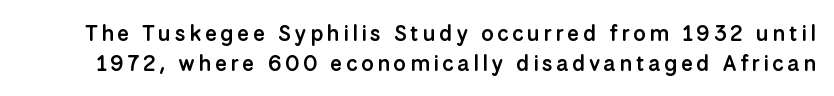
{"italic": "no", "bold": "semi", "underline": "no", "line_spacing": "normal", "line_spacing_ratio": 1.36, "glyph_px": 22}
